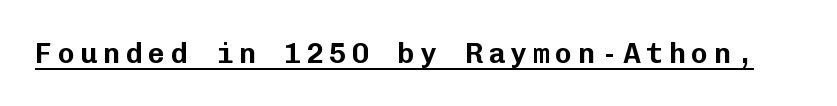
Q: Is the text italic (slanted)? A: No, it is upright.
Q: Is the typeface a serif or a sans-serif typeface? A: Sans-serif.
Q: Is the text underlined? A: Yes.
Q: Width (condensed, normal, or wide)? A: Normal.
Q: Stroke contrast? A: Low.
Q: x-height? A: Medium.
Q: Monospaced? A: Yes.
